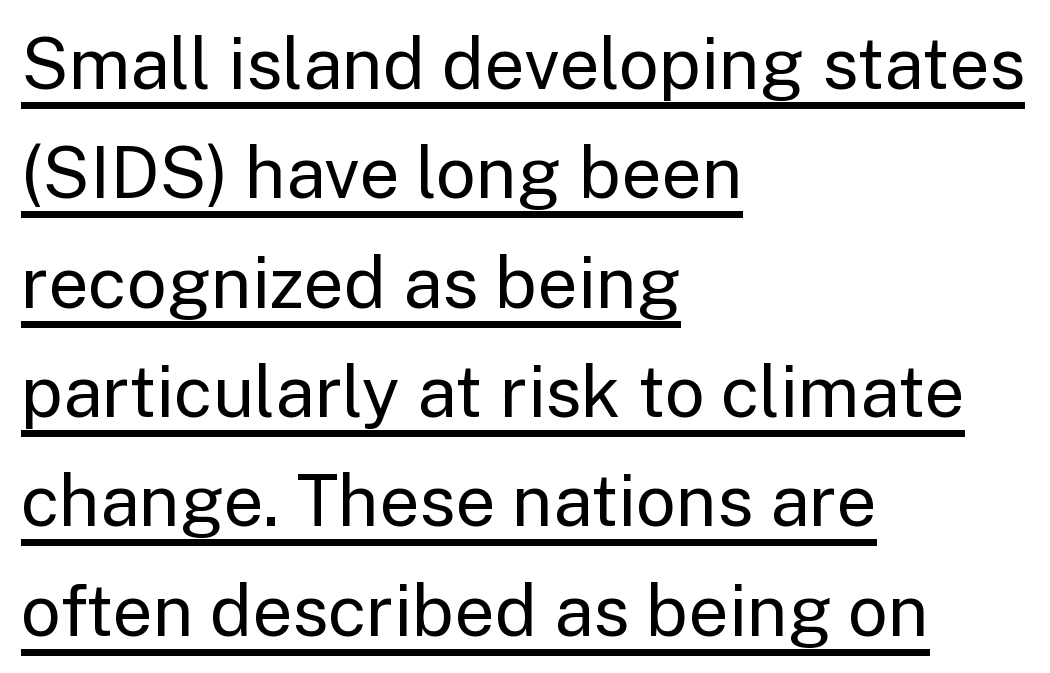
{"serif": "no", "italic": "no", "bold": "no", "weight": "regular", "width": "normal", "stroke_contrast": "low", "x_height": "medium", "monospaced": "no", "underline": "yes", "align": "left", "line_spacing": "normal", "line_spacing_ratio": 1.54, "letter_spacing": "normal", "letter_spacing_em": 0.0, "glyph_px": 71}
